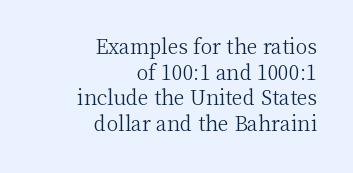
The image shows 20 px text type, upright; set right-aligned, normal line spacing (1.28x), normal letter spacing, not underlined.
